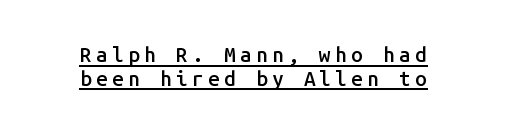
The image shows 21 px text type, upright; set centered, tight line spacing (1.13x), unusually wide letter spacing (+0.2 em), underlined.
